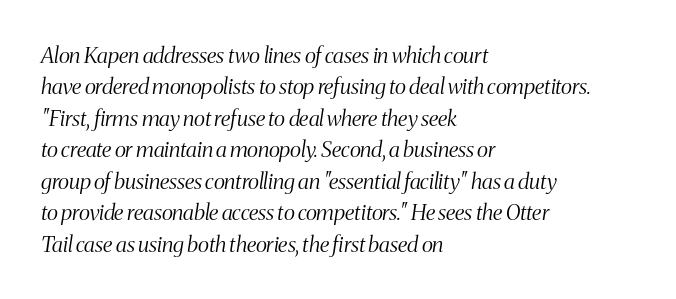
Q: Is the text bold? A: No.
Q: Is the text italic (slanted)? A: Yes, it leans right by about 8 degrees.
Q: Is the text underlined? A: No.
Q: How is the paragraph aligned? A: Left-aligned.
Q: Is the spacing between letters normal or unusually wide? A: Normal.
Q: Is the spacing between lines tight, normal or loose? A: Normal.
